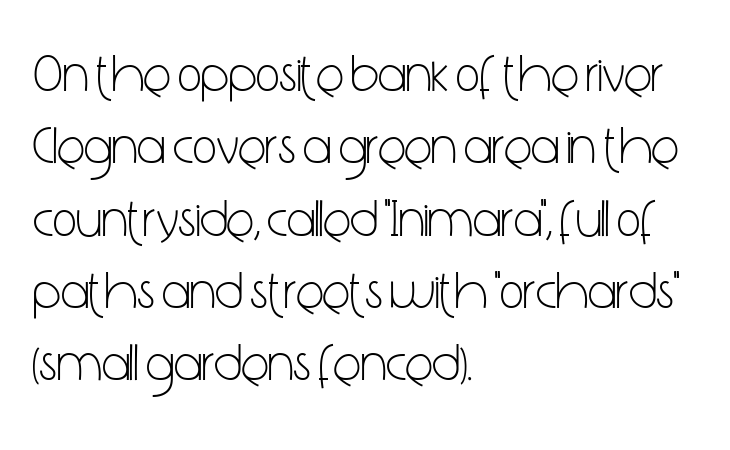
The leading is moderate, giving the passage an even texture. Caption: multi-line text, flush left, ragged right. Quick note: underline off. This sample uses an upright cut, with every glyph sitting square on the baseline. Weight: not bold — regular or lighter.
